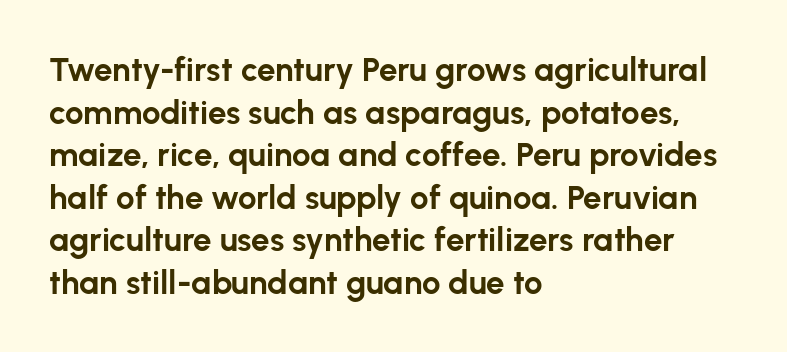
Q: Is the text bold? A: Yes.
Q: Is the text italic (slanted)? A: No, it is upright.
Q: Is the typeface a serif or a sans-serif typeface? A: Sans-serif.
Q: Is the text underlined? A: No.
Q: How is the paragraph aligned? A: Left-aligned.
Q: Is the spacing between letters normal or unusually wide? A: Normal.
Q: Is the spacing between lines tight, normal or loose? A: Normal.
Q: Width (condensed, normal, or wide)? A: Normal.
Q: Stroke contrast? A: Low.
Q: x-height? A: Medium.
Q: Monospaced? A: No.
